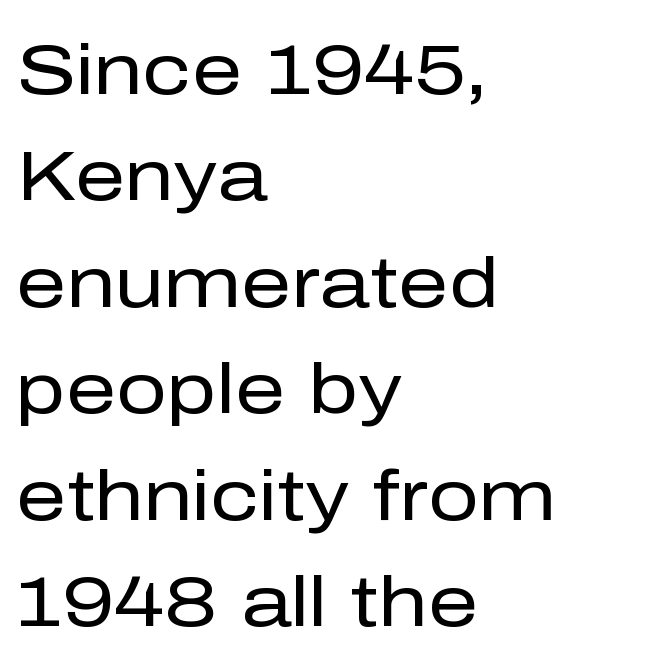
The font's upright variant was chosen for this text. Weight: not bold — regular or lighter. Spacing verdict: proportional, widths tailored to each character. Honestly, the row spacing looks completely unremarkable. Just letters on the line, the space beneath them empty. Short note: letters normally spaced.
